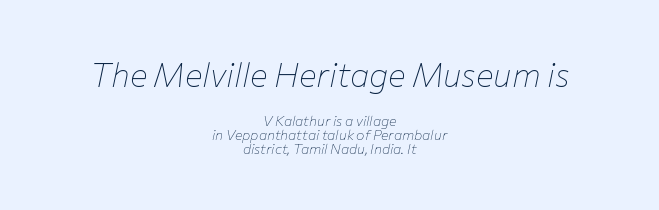
{"italic": "yes", "lean": "right", "slant_degrees": 12, "bold": "no", "weight": "thin", "width": "normal", "stroke_contrast": "low", "x_height": "medium", "monospaced": "no", "underline": "no", "align": "center", "line_spacing": "tight", "line_spacing_ratio": 0.97, "letter_spacing": "normal", "letter_spacing_em": 0.0, "larger_block": "first", "size_ratio": 2.36, "glyph_px": 33}
